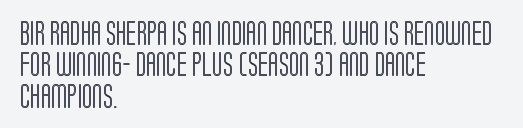
Q: Is the text italic (slanted)? A: No, it is upright.
Q: Is the text underlined? A: No.
Q: How is the paragraph aligned? A: Left-aligned.
Q: Is the spacing between letters normal or unusually wide? A: Normal.
Q: Is the spacing between lines tight, normal or loose? A: Normal.
